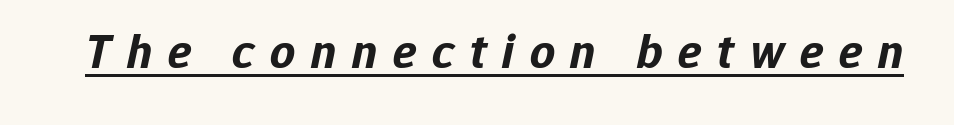
Q: Is the text bold? A: Yes.
Q: Is the text italic (slanted)? A: Yes, it leans right by about 12 degrees.
Q: Is the text underlined? A: Yes.
Q: Is the spacing between letters normal or unusually wide? A: Unusually wide.
Q: Width (condensed, normal, or wide)? A: Normal.
Q: Stroke contrast? A: Low.
Q: x-height? A: Medium.
Q: Monospaced? A: No.
